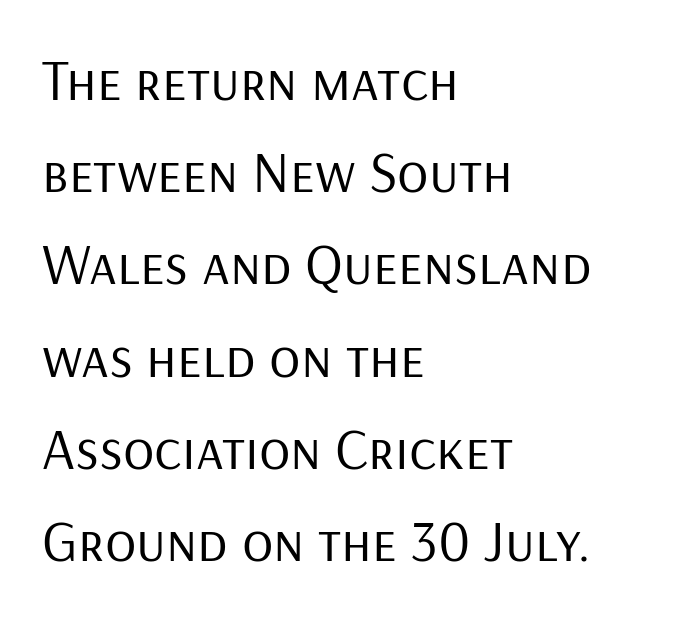
{"serif": "no", "italic": "no", "bold": "no", "weight": "regular", "width": "normal", "stroke_contrast": "low", "x_height": "medium", "monospaced": "no", "underline": "no", "align": "left", "line_spacing": "normal", "line_spacing_ratio": 1.59, "letter_spacing": "normal", "letter_spacing_em": 0.0, "glyph_px": 58}
